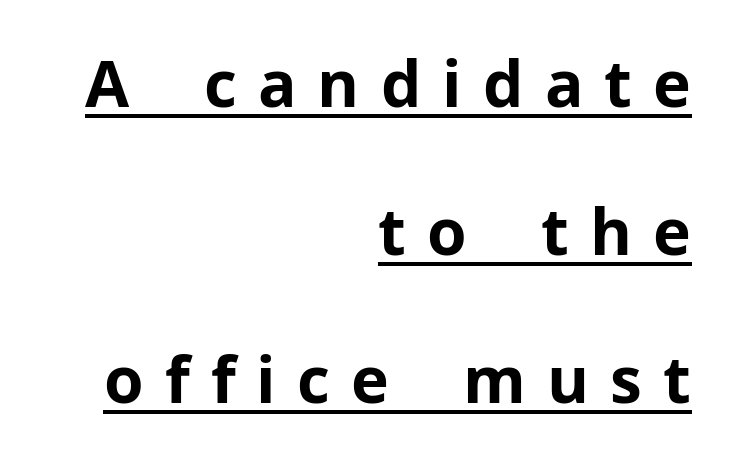
{"serif": "no", "italic": "no", "bold": "yes", "weight": "bold", "width": "normal", "stroke_contrast": "low", "x_height": "medium", "monospaced": "no", "underline": "yes", "align": "right", "line_spacing": "loose", "line_spacing_ratio": 2.31, "letter_spacing": "wide", "letter_spacing_em": 0.33, "glyph_px": 64}
